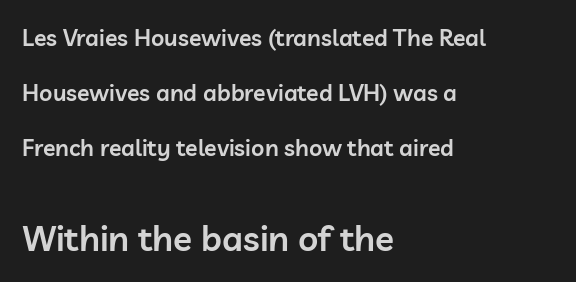
Q: Is the text bold? A: Semi-bold.
Q: Is the text italic (slanted)? A: No, it is upright.
Q: Is the typeface a serif or a sans-serif typeface? A: Sans-serif.
Q: Is the text underlined? A: No.
Q: How is the paragraph aligned? A: Left-aligned.
Q: Is the spacing between letters normal or unusually wide? A: Normal.
Q: Is the spacing between lines tight, normal or loose? A: Loose.
Q: Which block of text is set in a larger size, the first (top) or the second (bottom)? A: The second (bottom) one.
Q: Width (condensed, normal, or wide)? A: Normal.
Q: Stroke contrast? A: Low.
Q: x-height? A: Medium.
Q: Monospaced? A: No.
